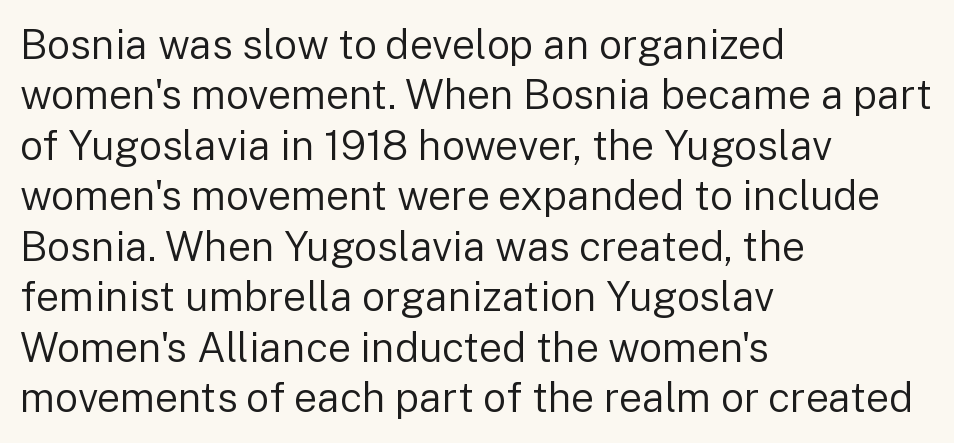
The ragged edge is on the right, which tells us the setting is flush left. The passage shown is typed in a proportional face where columns would drift. Nothing heavy about these letters — not bold at all. Vertical strokes here are truly vertical. The letters sit at their default tracking, neither squeezed nor spread. The glyphs in this specimen are sans serif.
